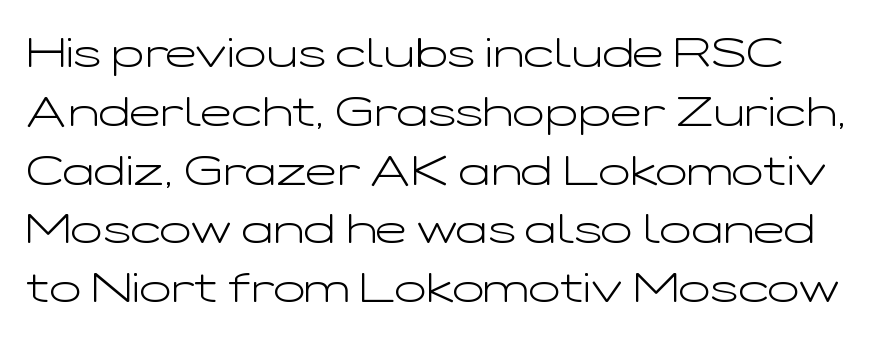
{"serif": "no", "italic": "no", "bold": "no", "weight": "light", "width": "wide", "stroke_contrast": "low", "x_height": "medium", "monospaced": "no", "underline": "no", "line_spacing": "normal", "line_spacing_ratio": 1.4, "letter_spacing": "normal", "letter_spacing_em": 0.0, "glyph_px": 42}
